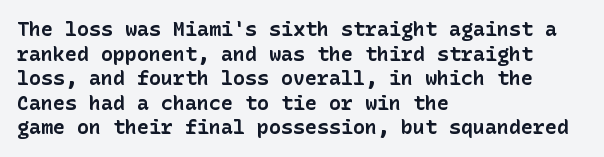
The image shows 20 px bold type, upright; set left-aligned, line spacing 1.23x, normal letter spacing, not underlined.
